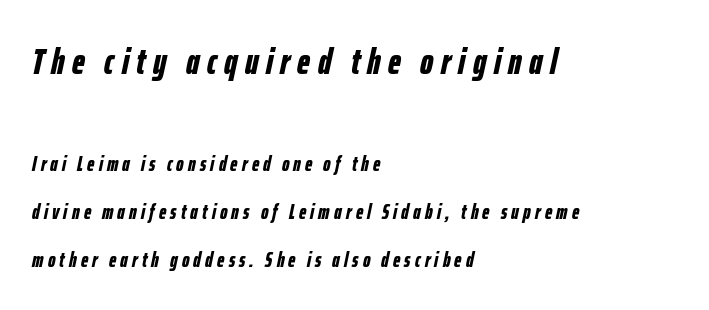
The image shows 37 px bold, condensed type, italic (leaning right); set left-aligned, loose line spacing (2.3x), unusually wide letter spacing (+0.2 em), not underlined; the first (top) block is 1.76x larger; low stroke contrast and a medium x-height.
